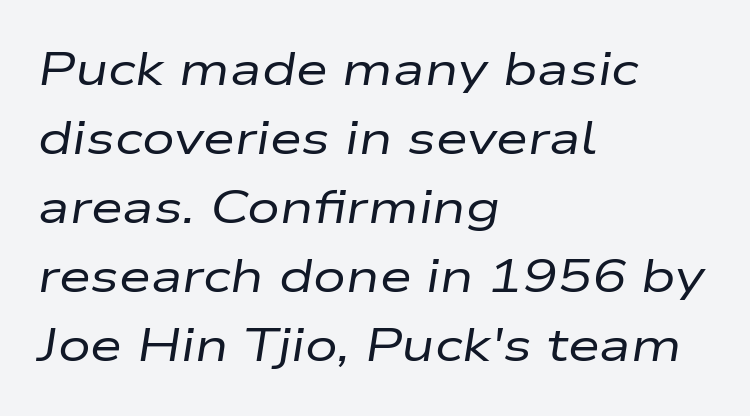
The rows are spaced the way most documents space them. Compared with ordinary roman type, these characters are visibly tilted. You could not count columns in this text — the font is proportionally spaced. The face looks like a standard text weight, possibly lighter.
